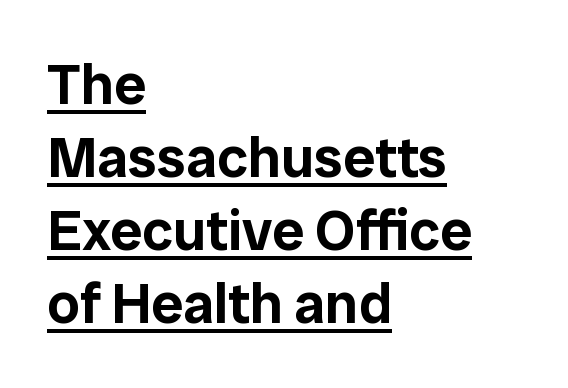
The face used here appears with an underline applied. Honestly, the letter spacing is just normal — you wouldn't notice it. The leading is moderate, giving the passage an even texture. A student would call this left alignment; a typographer would say flush left, rag right.
